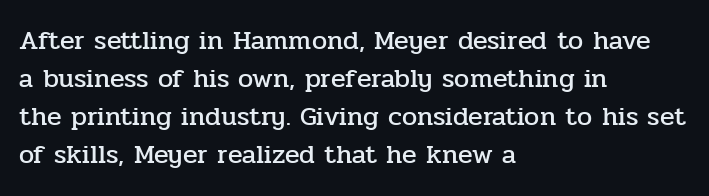
{"italic": "no", "underline": "no", "align": "left", "line_spacing": "normal", "line_spacing_ratio": 1.41, "letter_spacing": "normal", "letter_spacing_em": 0.0, "glyph_px": 27}
